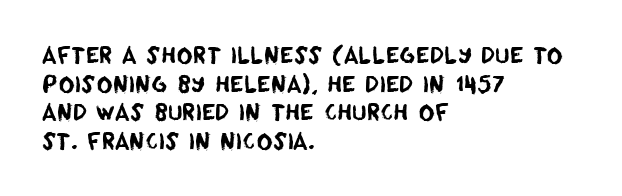
Just letters on the line, the space beneath them empty. This block has exactly the height ordinary leading produces. Letter spacing: default. These lines are set flush left with a ragged right edge.
